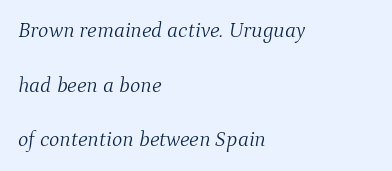
Q: Is the text bold? A: No.
Q: Is the text italic (slanted)? A: Yes, it leans right by about 9 degrees.
Q: Is the text underlined? A: No.
Q: How is the paragraph aligned? A: Left-aligned.
Q: Is the spacing between letters normal or unusually wide? A: Normal.
Q: Is the spacing between lines tight, normal or loose? A: Loose.
